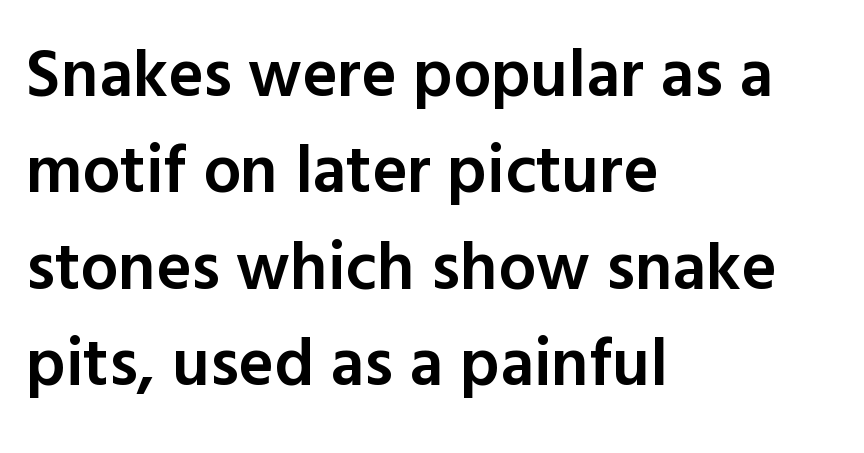
Nobody drew a line under any word here. In terms of leading, this rendering sits right in the middle. The designer went with a sans here, leaving each stem footless. Every letter is mildly thick-stroked: semibold rather than bold.
